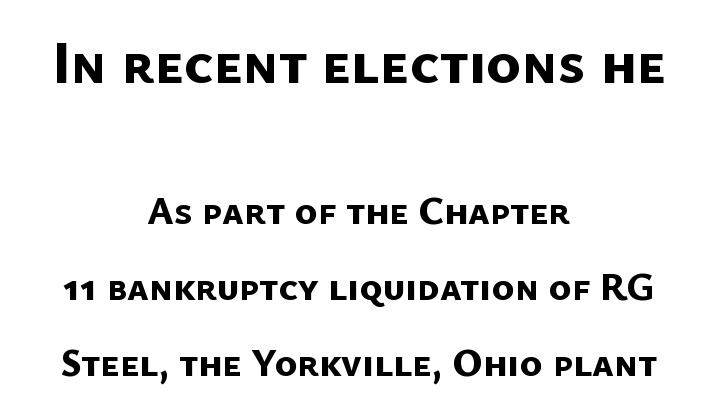
The type is set solid horizontally, with unmodified tracking. The zone under the glyphs is completely vacant. Horizontally, the lines are justified to the midpoint only. Strokes here are thick enough to call this a true bold. This sample has the flowing, uneven cadence of proportional lettering. Interline gaps are noticeably wide in this sample.
